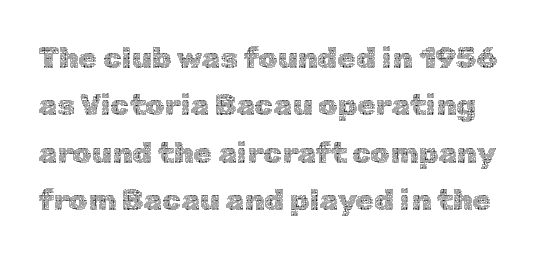
The passage shown is typed in a proportional face where columns would drift. Quick note: not italic, upright. Baseline-to-baseline distance is the conventional proportion of letter height. Words float on clear page, feet unadorned.
